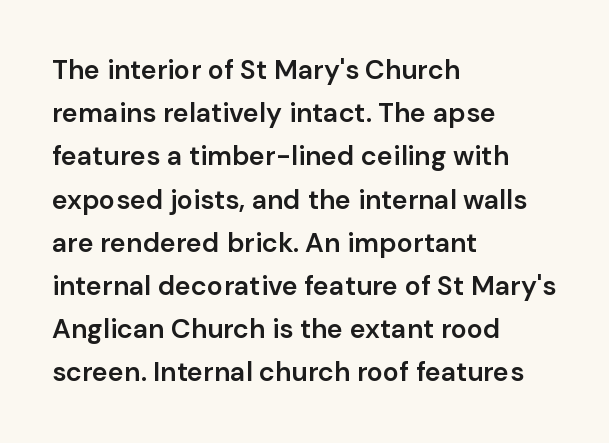
The image shows 27 px text type, upright; set left-aligned, normal line spacing (1.6x), normal letter spacing, not underlined.
